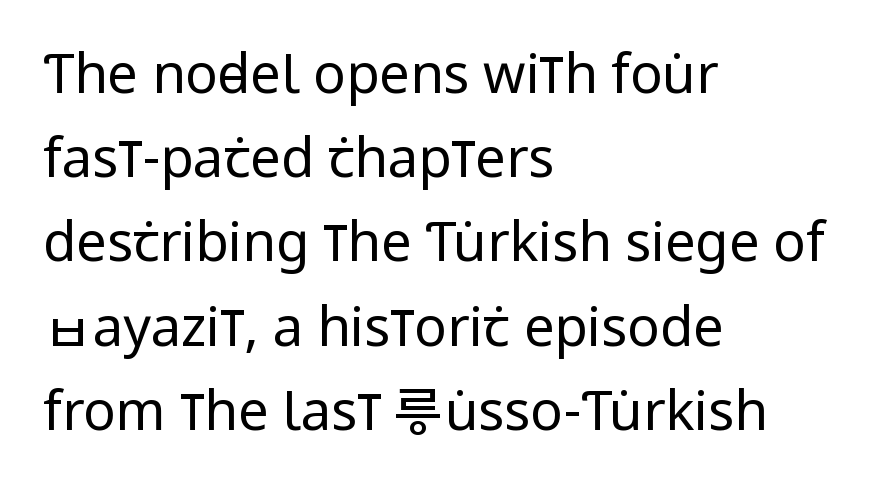
The typesetting does not lean heavy: it is not bold. In terms of letterform style, serifs are entirely absent. Just letters on the line, the space beneath them empty. Nobody touched the tracking dial on this one. The letters advance in unequal steps, a hallmark of proportional type. In terms of leading, this rendering sits right in the middle.
